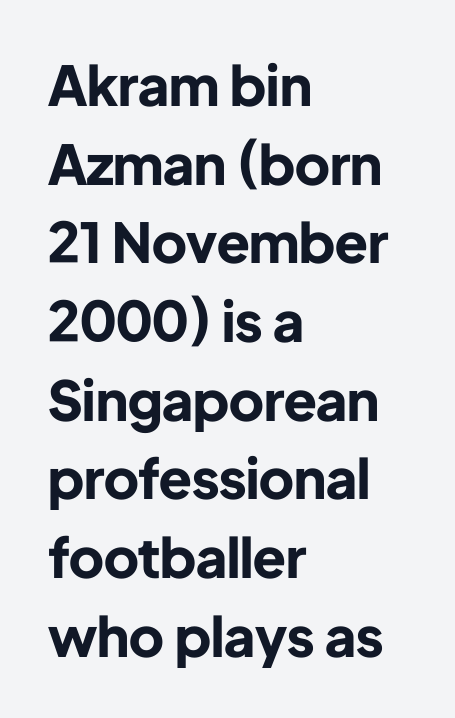
The image shows 55 px bold sans-serif type, upright; set left-aligned, normal line spacing (1.43x), normal letter spacing, not underlined; low stroke contrast and a medium x-height.
